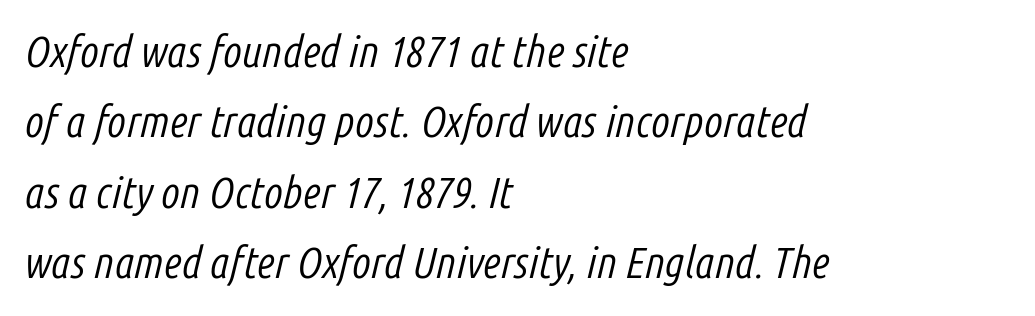
{"italic": "yes", "lean": "right", "slant_degrees": 14, "bold": "no", "weight": "light", "width": "condensed", "stroke_contrast": "low", "x_height": "medium", "monospaced": "no", "underline": "no", "align": "left", "line_spacing": "normal", "line_spacing_ratio": 1.6, "letter_spacing": "normal", "letter_spacing_em": 0.0, "glyph_px": 44}
